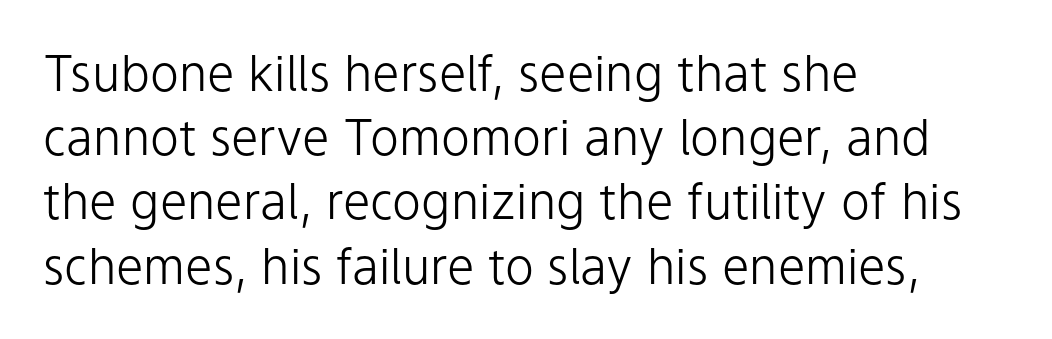
Stroke terminals: plain, sans-serif. Designer's note — italics off, roman on. Heft: none added — not bold. A typesetter would call this proportional, since set widths differ per character. The compositor pushed each line to the left boundary.
